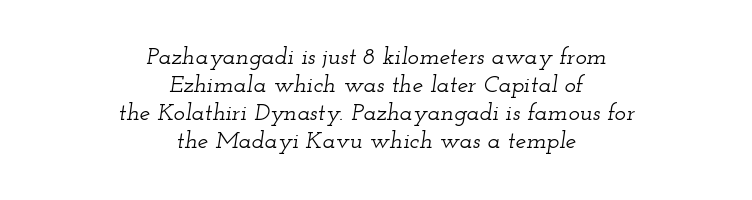
The image shows 24 px text type, italic (leaning right); set centered, line spacing 1.16x, normal letter spacing, not underlined.
